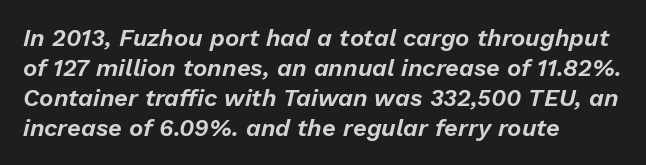
Q: Is the text italic (slanted)? A: Yes, it leans right by about 13 degrees.
Q: Is the text underlined? A: No.
Q: How is the paragraph aligned? A: Left-aligned.
Q: Is the spacing between letters normal or unusually wide? A: Normal.
Q: Is the spacing between lines tight, normal or loose? A: Normal.
